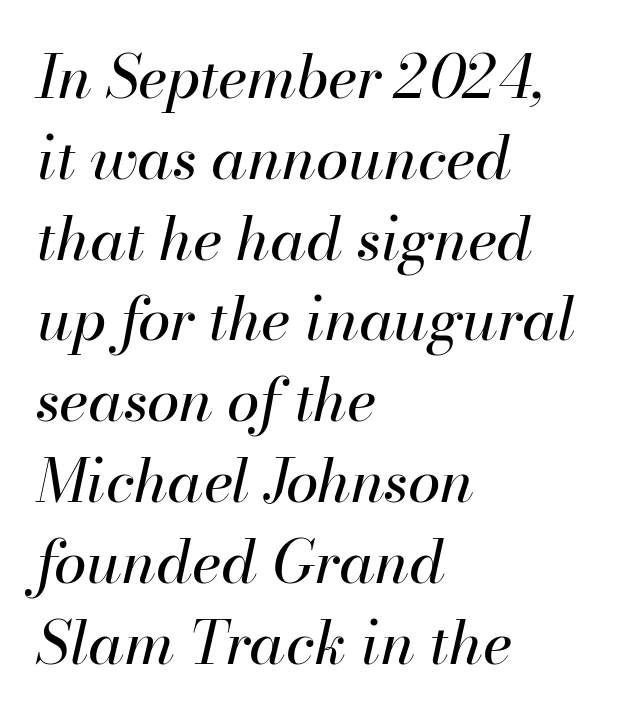
Q: Is the text bold? A: No.
Q: Is the text italic (slanted)? A: Yes, it leans right by about 13 degrees.
Q: Is the text underlined? A: No.
Q: How is the paragraph aligned? A: Left-aligned.
Q: Is the spacing between letters normal or unusually wide? A: Normal.
Q: Is the spacing between lines tight, normal or loose? A: Normal.
Q: Width (condensed, normal, or wide)? A: Normal.
Q: Stroke contrast? A: High.
Q: x-height? A: Small.
Q: Monospaced? A: No.
